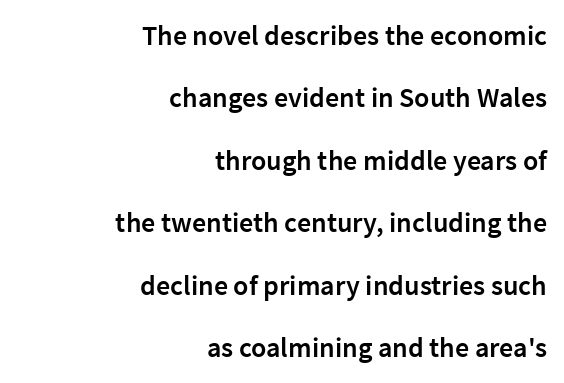
Q: Is the text bold? A: Semi-bold.
Q: Is the text italic (slanted)? A: No, it is upright.
Q: Is the typeface a serif or a sans-serif typeface? A: Sans-serif.
Q: Is the text underlined? A: No.
Q: How is the paragraph aligned? A: Right-aligned.
Q: Is the spacing between letters normal or unusually wide? A: Normal.
Q: Is the spacing between lines tight, normal or loose? A: Loose.
Q: Width (condensed, normal, or wide)? A: Normal.
Q: Stroke contrast? A: Low.
Q: x-height? A: Medium.
Q: Monospaced? A: No.
